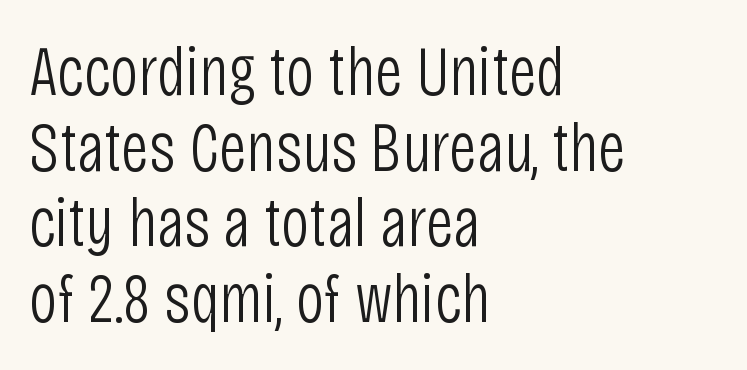
{"serif": "no", "italic": "no", "bold": "no", "weight": "light", "width": "condensed", "stroke_contrast": "low", "x_height": "large", "monospaced": "no", "underline": "no", "align": "left", "line_spacing": "tight", "line_spacing_ratio": 1.08, "letter_spacing": "normal", "letter_spacing_em": 0.0, "glyph_px": 70}
